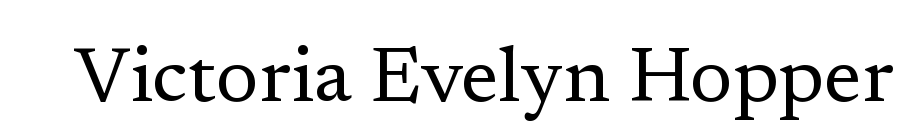
{"serif": "yes", "italic": "no", "bold": "no", "weight": "regular", "width": "normal", "stroke_contrast": "low", "x_height": "medium", "monospaced": "no", "underline": "no", "letter_spacing": "normal", "letter_spacing_em": 0.0, "glyph_px": 78}
